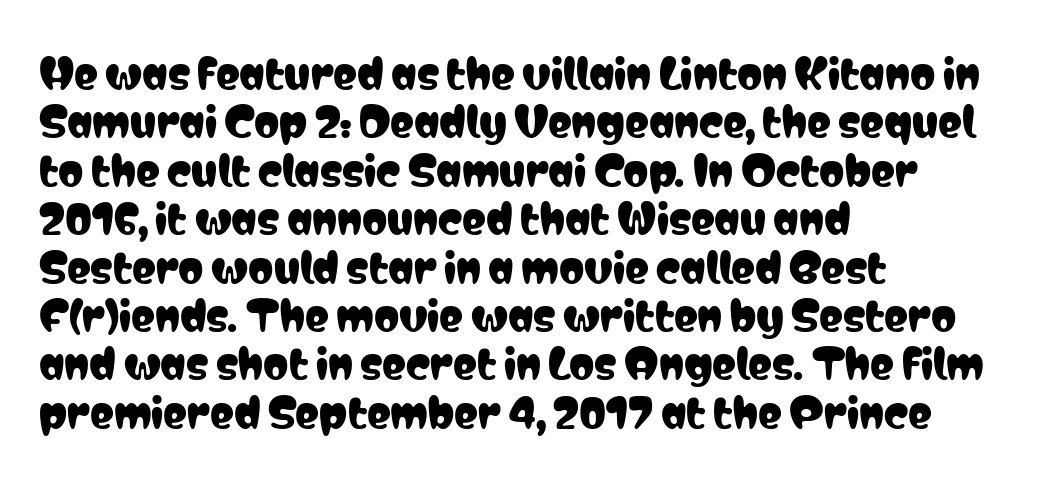
Is this a fixed-width face? No — the glyphs have proportional, varying widths. Upright lettering throughout. Note: no serifs on the glyphs. Clear beneath every line of the passage. The line texture is even and compact thanks to regular tracking. These lines are set flush left with a ragged right edge.
